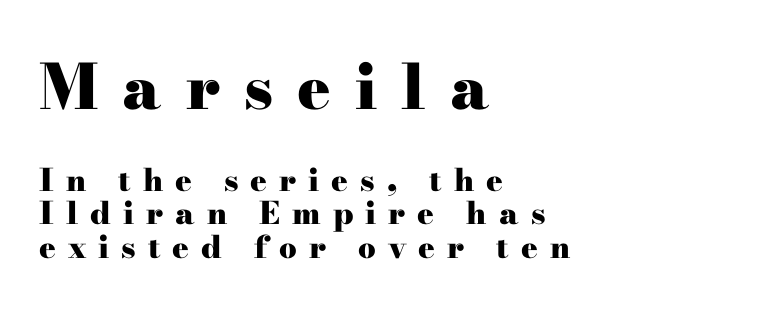
The gaps between neighbouring characters are conspicuously large. Tightly led — the rows are bunched. Emphasis by weight is at full strength: bold. Do the characters align in a grid? No, the font is proportional. Reading top to bottom, the characters get smaller at the block break. The paragraph has a hard left edge and a soft right edge.
